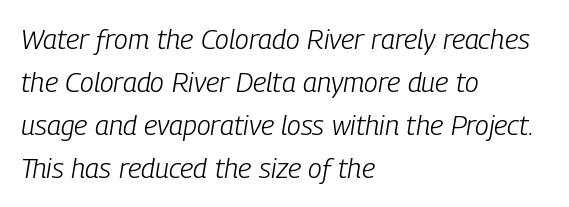
Only glyphs here, with clear space below each row. The rendering applies a slant to the glyphs. The type is set solid horizontally, with unmodified tracking. One-word summary of the alignment: left.
